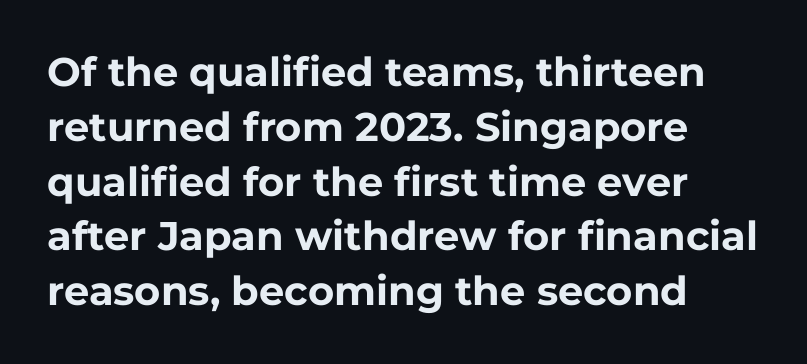
The image shows 40 px bold sans-serif type, upright; set left-aligned, normal line spacing (1.37x), normal letter spacing, not underlined; low stroke contrast and a medium x-height.
